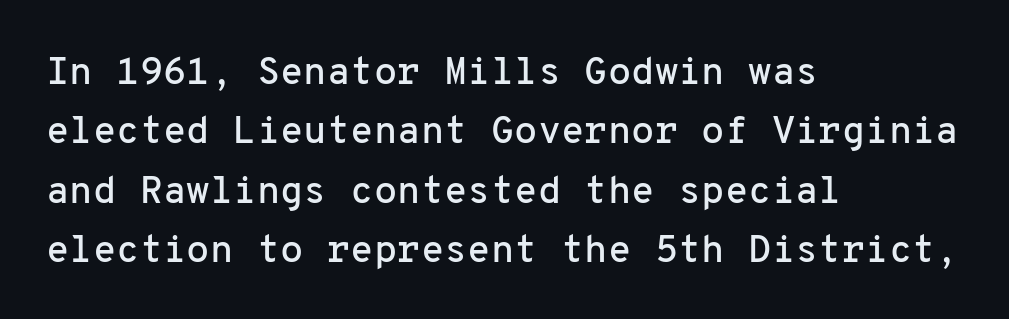
Q: Is the text italic (slanted)? A: No, it is upright.
Q: Is the typeface a serif or a sans-serif typeface? A: Sans-serif.
Q: Is the text underlined? A: No.
Q: How is the paragraph aligned? A: Left-aligned.
Q: Is the spacing between letters normal or unusually wide? A: Normal.
Q: Is the spacing between lines tight, normal or loose? A: Normal.
Q: Width (condensed, normal, or wide)? A: Normal.
Q: Stroke contrast? A: Low.
Q: x-height? A: Medium.
Q: Monospaced? A: Yes.
